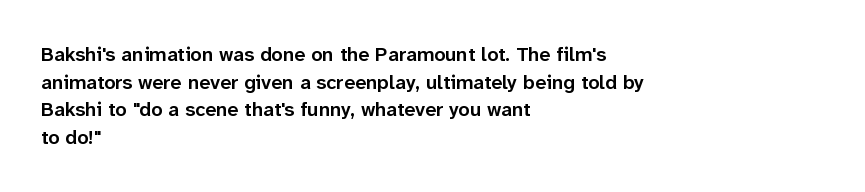
Q: Is the text bold? A: Semi-bold.
Q: Is the text italic (slanted)? A: No, it is upright.
Q: Is the text underlined? A: No.
Q: How is the paragraph aligned? A: Left-aligned.
Q: Is the spacing between letters normal or unusually wide? A: Normal.
Q: Is the spacing between lines tight, normal or loose? A: Normal.
